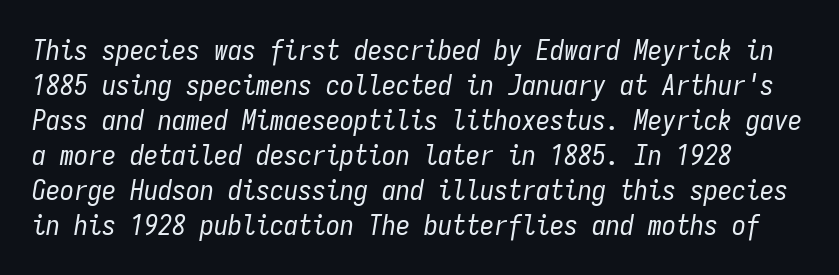
The image shows 28 px regular-weight, condensed type, italic (leaning right), monospaced; set normal line spacing (1.25x), normal letter spacing, not underlined; low stroke contrast and a medium x-height.
